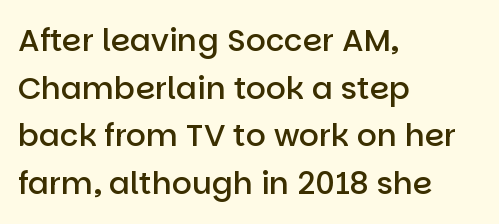
Glance below the letters and you will spot only blank space. The vertical gap from one line to the next is medium. Layout note: lines flush left. I'd describe the lettering as semibold — firm but not a full bold. Stroke terminals: plain, sans-serif. The specimen reads as upright at a glance.
